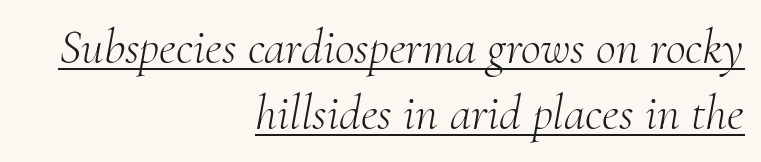
Q: Is the text bold? A: No.
Q: Is the text italic (slanted)? A: Yes, it leans right by about 10 degrees.
Q: Is the typeface a serif or a sans-serif typeface? A: Serif.
Q: Is the text underlined? A: Yes.
Q: How is the paragraph aligned? A: Right-aligned.
Q: Is the spacing between letters normal or unusually wide? A: Normal.
Q: Is the spacing between lines tight, normal or loose? A: Normal.
Q: Width (condensed, normal, or wide)? A: Normal.
Q: Stroke contrast? A: Medium.
Q: x-height? A: Small.
Q: Monospaced? A: No.
